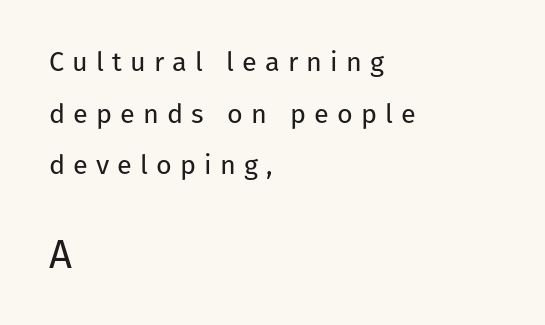
The lettering holds an erect, upright posture throughout. These lines are composed in type without serifs. Leading is clearly above the norm, producing a sparse column. The text block is weighted toward the left margin, trailing off unevenly rightward.
